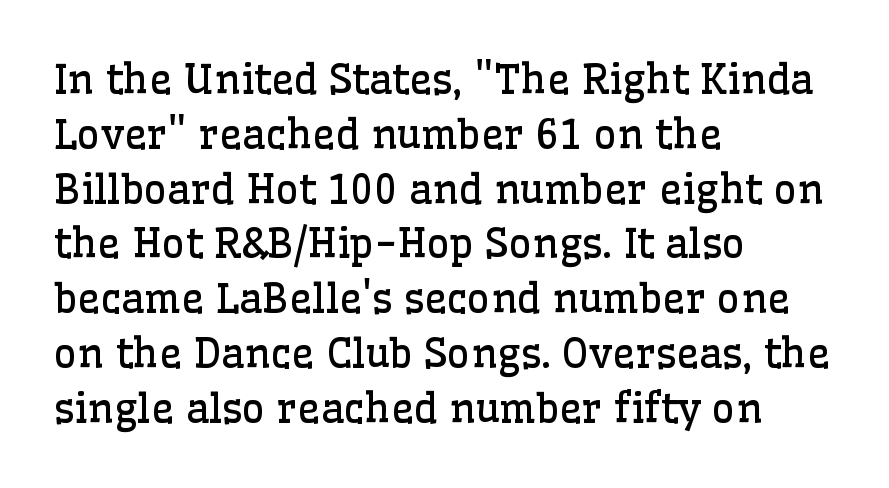
Q: Is the text bold? A: No.
Q: Is the text italic (slanted)? A: No, it is upright.
Q: Is the typeface a serif or a sans-serif typeface? A: Serif.
Q: Is the text underlined? A: No.
Q: How is the paragraph aligned? A: Left-aligned.
Q: Is the spacing between letters normal or unusually wide? A: Normal.
Q: Is the spacing between lines tight, normal or loose? A: Normal.
Q: Width (condensed, normal, or wide)? A: Normal.
Q: Stroke contrast? A: Low.
Q: x-height? A: Medium.
Q: Monospaced? A: No.
